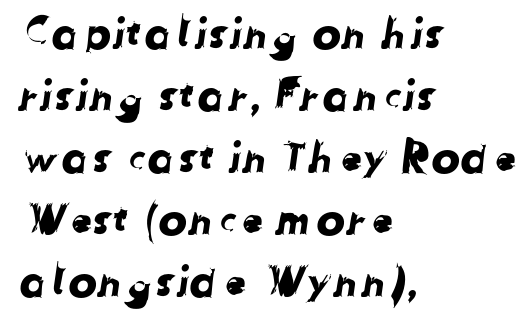
Q: Is the typeface a serif or a sans-serif typeface? A: Sans-serif.
Q: Is the text underlined? A: No.
Q: How is the paragraph aligned? A: Left-aligned.
Q: Is the spacing between letters normal or unusually wide? A: Normal.
Q: Is the spacing between lines tight, normal or loose? A: Normal.
Q: Width (condensed, normal, or wide)? A: Normal.
Q: Stroke contrast? A: Low.
Q: x-height? A: Medium.
Q: Monospaced? A: No.
